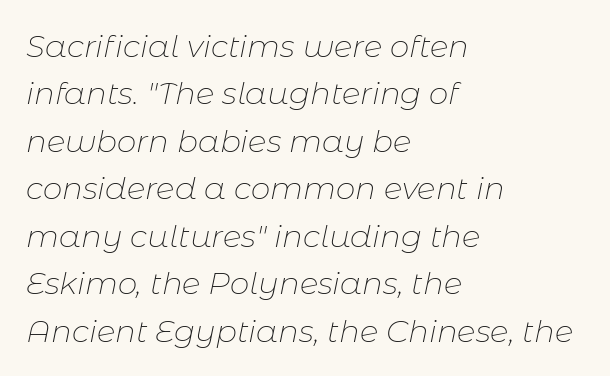
Q: Is the text bold? A: No.
Q: Is the text italic (slanted)? A: Yes, it leans right by about 11 degrees.
Q: Is the text underlined? A: No.
Q: How is the paragraph aligned? A: Left-aligned.
Q: Is the spacing between letters normal or unusually wide? A: Normal.
Q: Is the spacing between lines tight, normal or loose? A: Normal.
Q: Width (condensed, normal, or wide)? A: Normal.
Q: Stroke contrast? A: Low.
Q: x-height? A: Medium.
Q: Monospaced? A: No.
